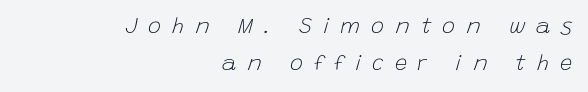
Caption: multi-line text, flush right, ragged left. The line texture is sparse and dotted thanks to wide tracking. The line-height multiplier appears to be the usual default. The space directly below the letters is spotless. The lettering tilts uniformly, giving the passage an italic look. Weight: regular or lighter.
